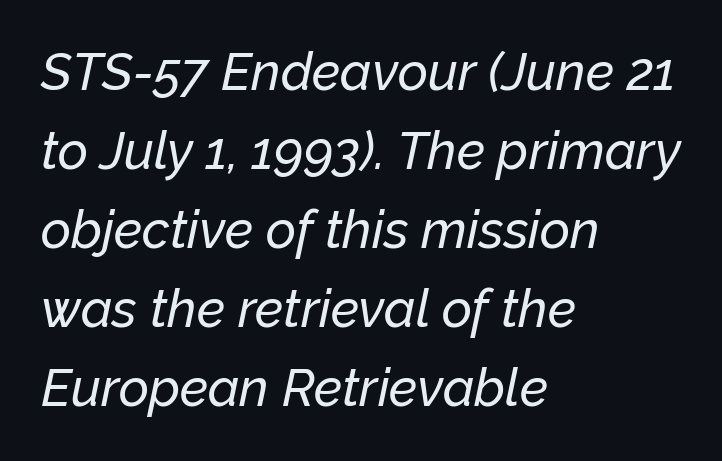
Horizontally, the lines are justified to the leading edge only. The line-height multiplier appears to be the usual default. Glance below the letters and you will spot only blank space. Compared with typical body copy, the letter spacing here is the same. Note the varied advance widths — an 'i' is clearly narrower than an 'm'. Every character sits at an angle, as italics do.
